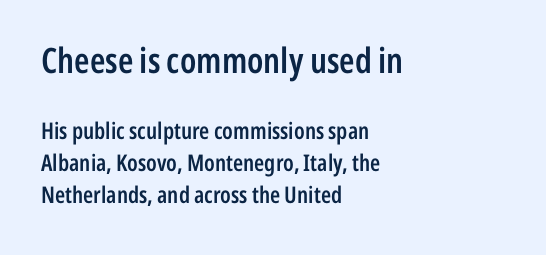
The image shows 35 px semibold, condensed sans-serif type, upright; set left-aligned, normal line spacing (1.4x), normal letter spacing, not underlined; the first (top) block is 1.52x larger; low stroke contrast and a medium x-height.
